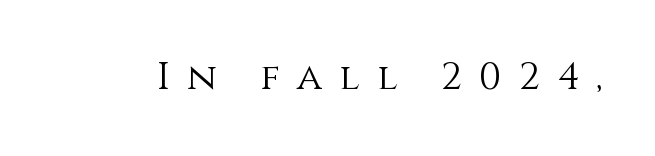
Descenders hang freely into open space. The typesetting does not lean heavy: it is not bold. Is the letter spacing exaggerated? Yes — the characters are pushed far apart. Varying glyph widths throughout — classic text-font behaviour.
